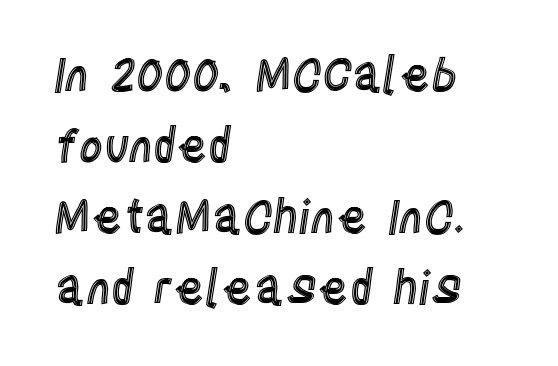
The image shows 46 px condensed type; set left-aligned, normal line spacing (1.54x), normal letter spacing, not underlined; a large x-height.
